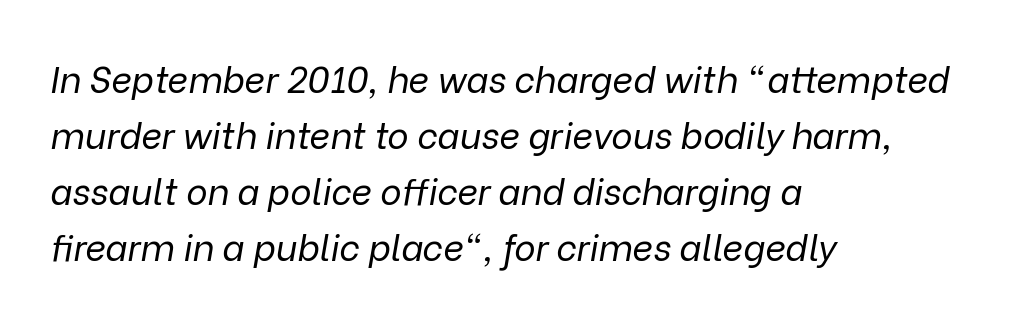
The image shows 36 px regular-weight type, italic (leaning right); set left-aligned, normal line spacing (1.56x), normal letter spacing, not underlined; low stroke contrast and a medium x-height.
